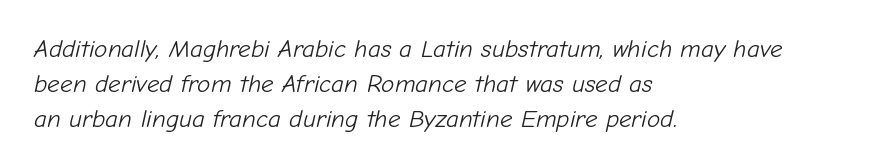
The letters sit at their default tracking, neither squeezed nor spread. The passage is arranged the way most books set body copy — flush left. Stems and bowls with no extra thickness — not bold. Vertical spacing — default.
